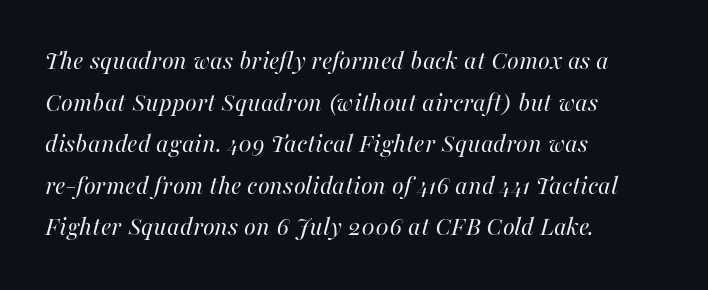
Descenders are the only things crossing below the line. No extra tracking has been applied to these lines. The specimen reads as italic at a glance. Which margin do the lines hug? The left one — the right edge is uneven. A quiet, ordinary-to-light weight characterises the typeface.
